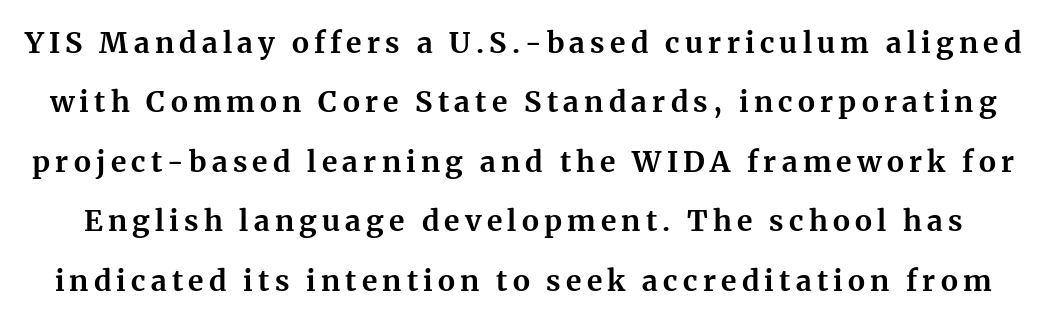
The image shows 29 px bold serif type, upright; set loose line spacing (2.05x), not underlined; medium stroke contrast and a medium x-height.
